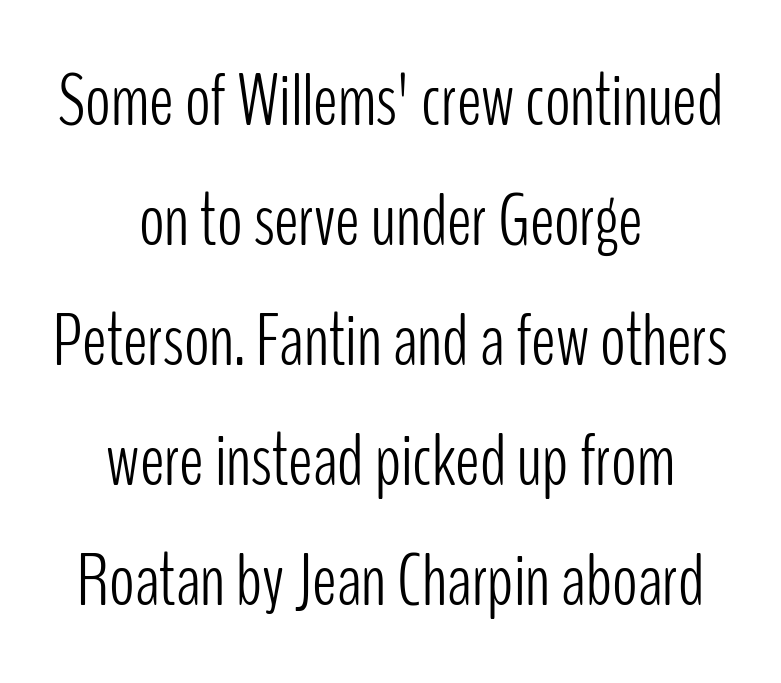
The image shows 75 px light, condensed sans-serif type, upright; set centered, normal line spacing (1.6x), normal letter spacing, not underlined; low stroke contrast and a medium x-height.
